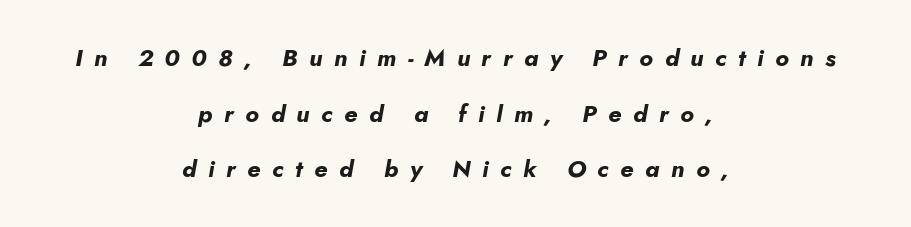
The image shows 24 px bold type, italic (leaning right); set centered, loose line spacing (2.32x), unusually wide letter spacing (+0.48 em), not underlined.
